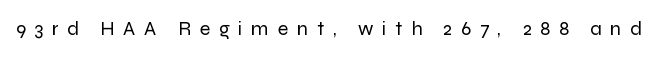
{"italic": "no", "bold": "no", "underline": "no", "letter_spacing": "wide", "letter_spacing_em": 0.43, "glyph_px": 20}
